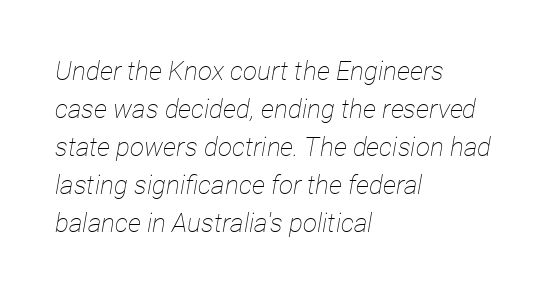
Q: Is the text bold? A: No.
Q: Is the text italic (slanted)? A: Yes, it leans right by about 12 degrees.
Q: Is the text underlined? A: No.
Q: How is the paragraph aligned? A: Left-aligned.
Q: Is the spacing between letters normal or unusually wide? A: Normal.
Q: Is the spacing between lines tight, normal or loose? A: Normal.
